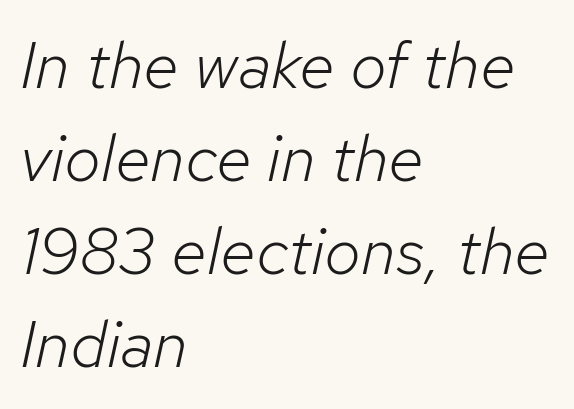
{"italic": "yes", "lean": "right", "slant_degrees": 12, "bold": "no", "weight": "light", "width": "normal", "stroke_contrast": "low", "x_height": "medium", "monospaced": "no", "underline": "no", "align": "left", "line_spacing": "normal", "line_spacing_ratio": 1.41, "letter_spacing": "normal", "letter_spacing_em": 0.0, "glyph_px": 66}
